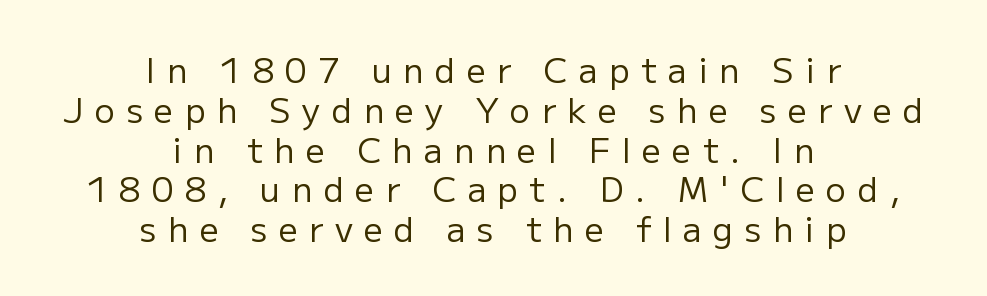
Q: Is the text bold? A: No.
Q: Is the text italic (slanted)? A: No, it is upright.
Q: Is the typeface a serif or a sans-serif typeface? A: Sans-serif.
Q: Is the text underlined? A: No.
Q: How is the paragraph aligned? A: Centered.
Q: Is the spacing between letters normal or unusually wide? A: Unusually wide.
Q: Width (condensed, normal, or wide)? A: Normal.
Q: Stroke contrast? A: Low.
Q: x-height? A: Medium.
Q: Monospaced? A: No.
